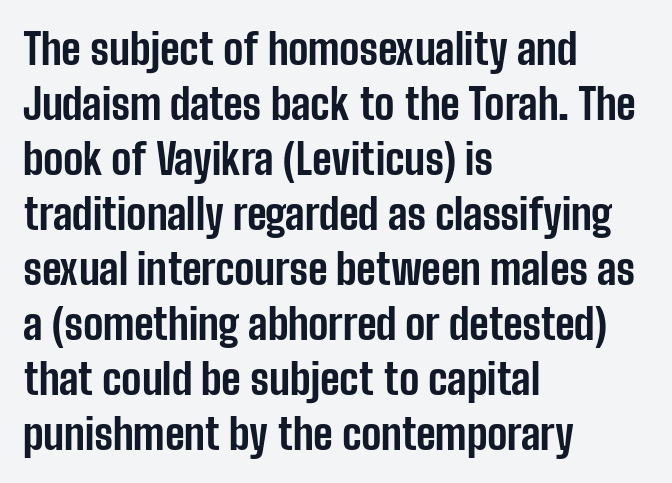
Italic? Not at all — the glyphs are vertical. Varying glyph widths throughout — classic text-font behaviour. Look at the stroke-to-counter ratio: heavy, a bold. This sample is left-justified, so line endings fall wherever the words run out.
